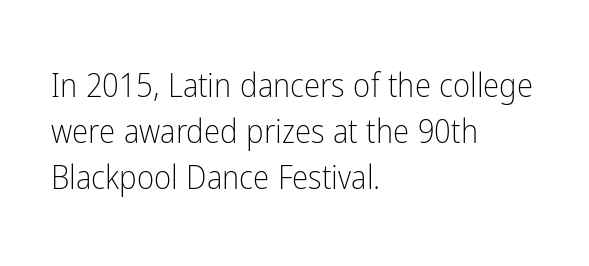
The image shows 33 px light, condensed sans-serif type, upright; set left-aligned, normal line spacing (1.4x), normal letter spacing, not underlined; low stroke contrast and a medium x-height.
